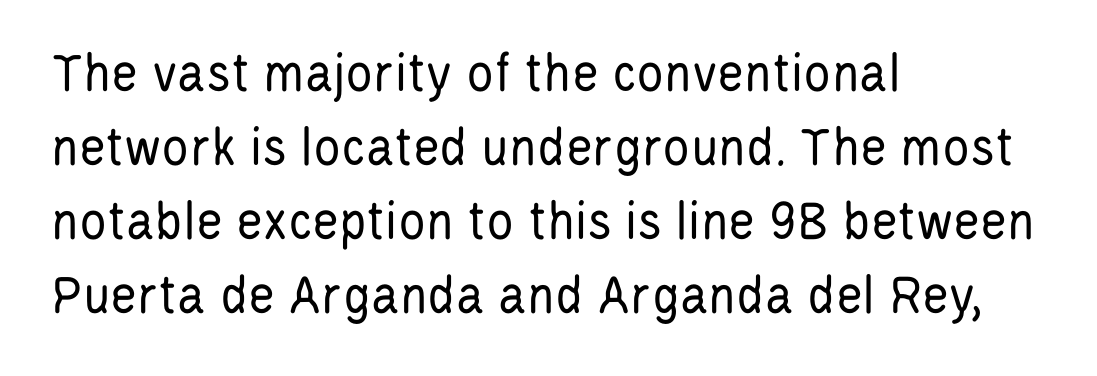
The image shows 57 px regular-weight, condensed sans-serif type, upright; set left-aligned, normal line spacing (1.3x), normal letter spacing, not underlined; low stroke contrast and a large x-height.
